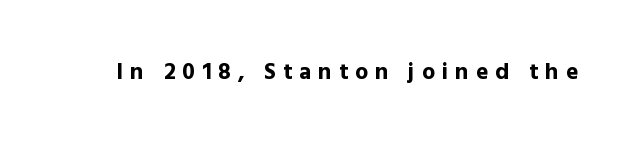
Between one letter and the next there's a generous, obvious gap. Does the lettering tilt? It doesn't — this is upright. I'd describe the lettering as bold — thick and assertive. Letters rest on an invisible, unmarked baseline.
